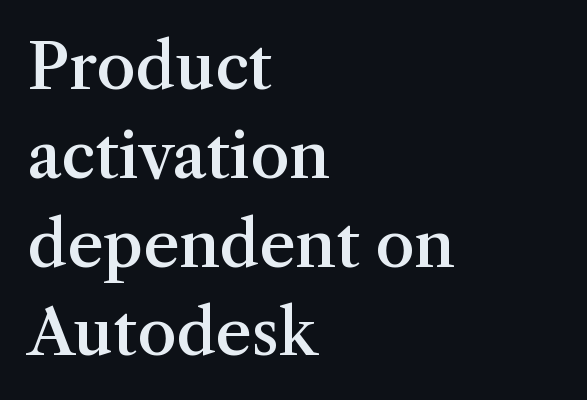
Q: Is the text bold? A: Semi-bold.
Q: Is the text italic (slanted)? A: No, it is upright.
Q: Is the typeface a serif or a sans-serif typeface? A: Serif.
Q: Is the text underlined? A: No.
Q: How is the paragraph aligned? A: Left-aligned.
Q: Is the spacing between letters normal or unusually wide? A: Normal.
Q: Is the spacing between lines tight, normal or loose? A: Normal.
Q: Width (condensed, normal, or wide)? A: Normal.
Q: Stroke contrast? A: Medium.
Q: x-height? A: Medium.
Q: Monospaced? A: No.
